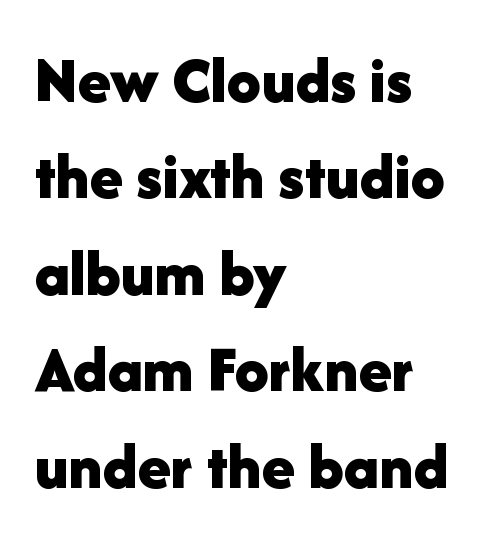
{"serif": "no", "italic": "no", "bold": "yes", "weight": "bold", "width": "normal", "stroke_contrast": "low", "x_height": "medium", "monospaced": "no", "underline": "no", "align": "left", "line_spacing": "normal", "line_spacing_ratio": 1.44, "letter_spacing": "normal", "letter_spacing_em": 0.0, "glyph_px": 67}
